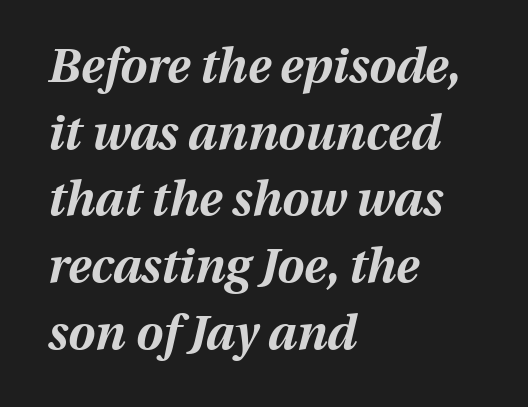
{"italic": "yes", "lean": "right", "slant_degrees": 13, "bold": "yes", "weight": "bold", "width": "normal", "stroke_contrast": "medium", "x_height": "medium", "monospaced": "no", "underline": "no", "align": "left", "line_spacing": "normal", "line_spacing_ratio": 1.39, "letter_spacing": "normal", "letter_spacing_em": 0.0, "glyph_px": 48}
